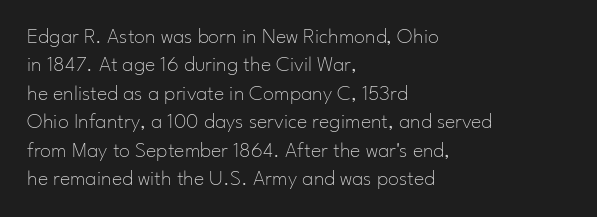
The image shows 22 px text type, upright; set left-aligned, normal line spacing (1.29x), normal letter spacing, not underlined.
